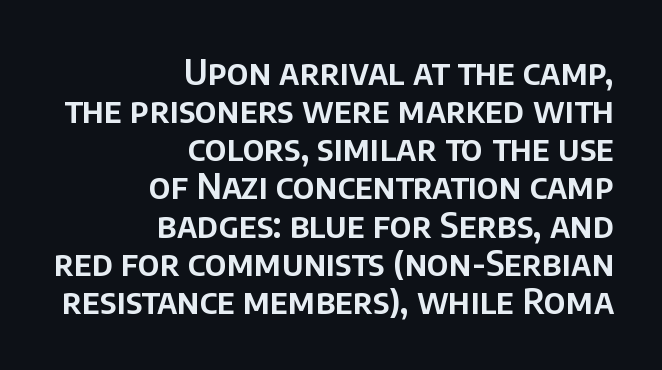
The image shows 35 px sans-serif type, upright; set right-aligned, tight line spacing (1.09x), normal letter spacing, not underlined; low stroke contrast and a large x-height.
